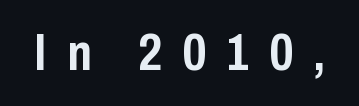
Q: Is the text bold? A: Yes.
Q: Is the text italic (slanted)? A: No, it is upright.
Q: Is the typeface a serif or a sans-serif typeface? A: Sans-serif.
Q: Is the text underlined? A: No.
Q: Is the spacing between letters normal or unusually wide? A: Unusually wide.
Q: Width (condensed, normal, or wide)? A: Condensed.
Q: Stroke contrast? A: Low.
Q: x-height? A: Medium.
Q: Monospaced? A: No.
